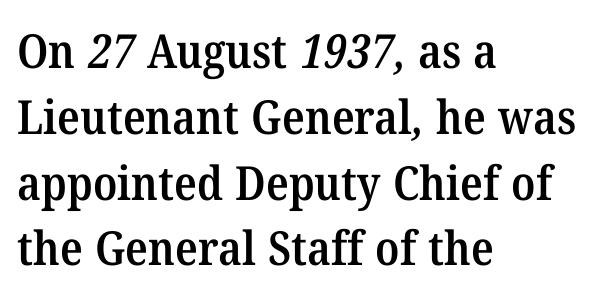
{"serif": "yes", "bold": "semi", "weight": "semibold", "width": "normal", "stroke_contrast": "medium", "x_height": "medium", "monospaced": "no", "underline": "no", "align": "left", "line_spacing": "normal", "line_spacing_ratio": 1.4, "letter_spacing": "normal", "letter_spacing_em": 0.0, "glyph_px": 47}
